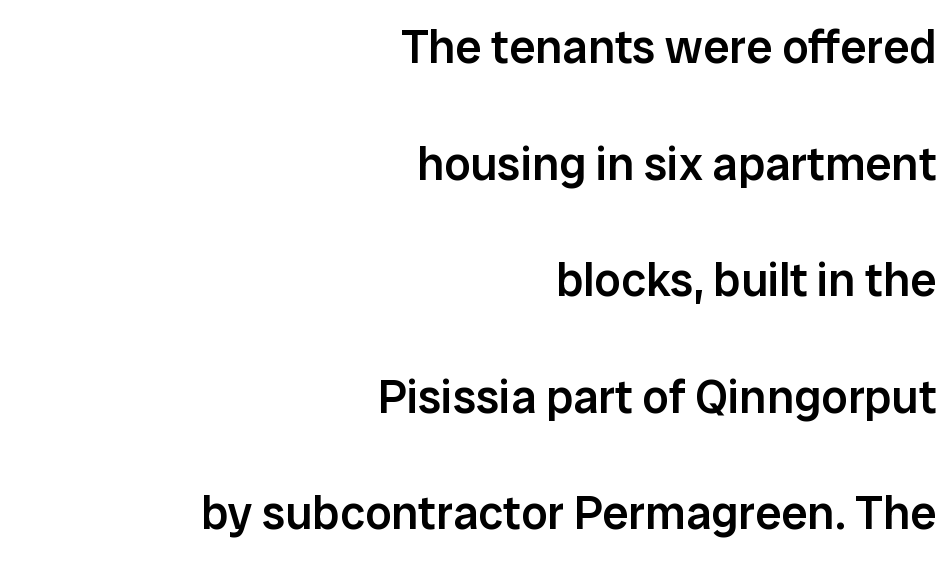
The words here are not underlined. The letters stand straight up with perfectly vertical stems. Notice how the passage keeps a crisp vertical edge on the right only. Nothing unusual about the tracking: characters are spaced as the font intends. This rendering employs a face without finishing strokes, i.e., a sans-serif. Weight check: semibold — heavier than regular, not quite bold.
